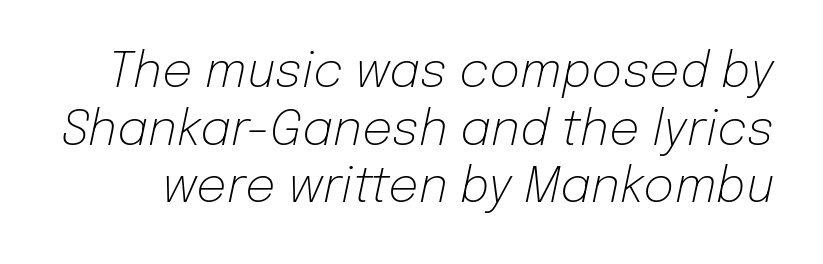
Looks like regular typesetting: each glyph gets only the width it needs. Quick note: italic. The strip under each line holds only bare page. Here the glyphs are tracked normally, forming tight word shapes.
